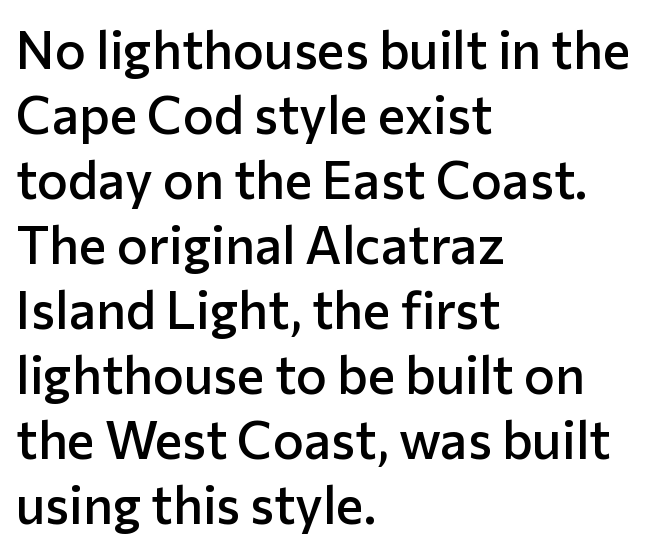
{"serif": "no", "italic": "no", "bold": "semi", "weight": "semibold", "width": "normal", "stroke_contrast": "low", "x_height": "medium", "monospaced": "no", "underline": "no", "align": "left", "line_spacing": "normal", "line_spacing_ratio": 1.25, "letter_spacing": "normal", "letter_spacing_em": 0.0, "glyph_px": 52}
